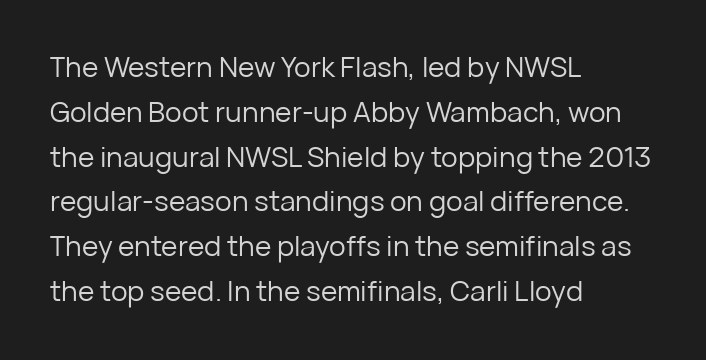
{"serif": "no", "italic": "no", "bold": "no", "weight": "regular", "width": "normal", "stroke_contrast": "low", "x_height": "medium", "monospaced": "no", "underline": "no", "align": "left", "line_spacing": "normal", "line_spacing_ratio": 1.6, "letter_spacing": "normal", "letter_spacing_em": 0.0, "glyph_px": 28}
